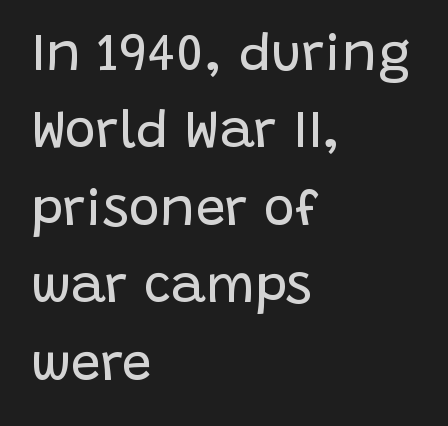
{"serif": "no", "italic": "no", "bold": "no", "weight": "regular", "width": "normal", "stroke_contrast": "low", "x_height": "large", "monospaced": "no", "underline": "no", "align": "left", "line_spacing": "normal", "line_spacing_ratio": 1.46, "letter_spacing": "normal", "letter_spacing_em": 0.0, "glyph_px": 53}
